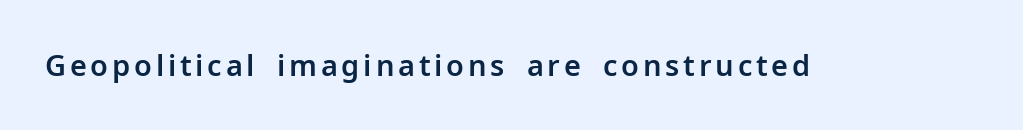
{"serif": "no", "italic": "no", "width": "normal", "stroke_contrast": "low", "x_height": "medium", "monospaced": "no", "underline": "no", "glyph_px": 29}
